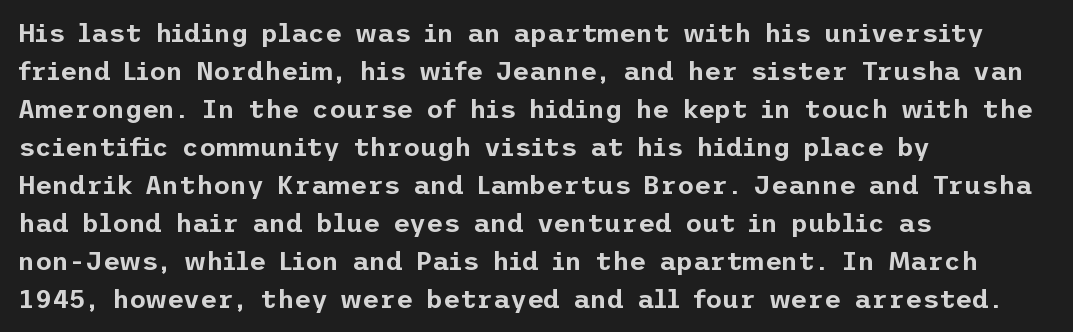
Q: Is the text italic (slanted)? A: No, it is upright.
Q: Is the text underlined? A: No.
Q: How is the paragraph aligned? A: Left-aligned.
Q: Is the spacing between letters normal or unusually wide? A: Normal.
Q: Is the spacing between lines tight, normal or loose? A: Normal.
